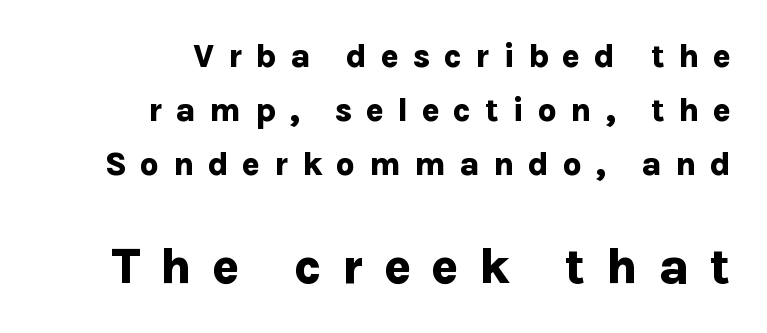
Honestly, there is no underline to notice here at all. On the weight axis this lands at bold, roughly 700. Each letter keeps its own natural width here, so spacing adapts to shape. Teacher's note: observe the even right margin — that is flush-right alignment. The passage shown stacks its lines at a standard gap.
